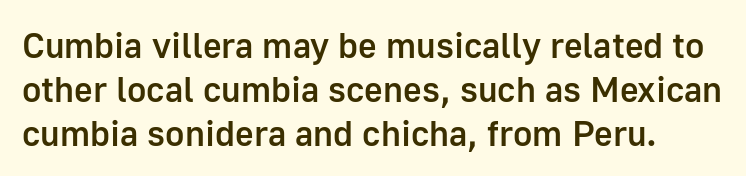
The lettering stays uniformly vertical, giving the passage a roman look. Unmarked baselines from the first word to the last. Varying glyph widths throughout — classic text-font behaviour. The passage shown is typeset with a sans-serif family. Between one letter and the next there's only the usual sliver of space. Typesetter's note: demi weight, one step under bold.
